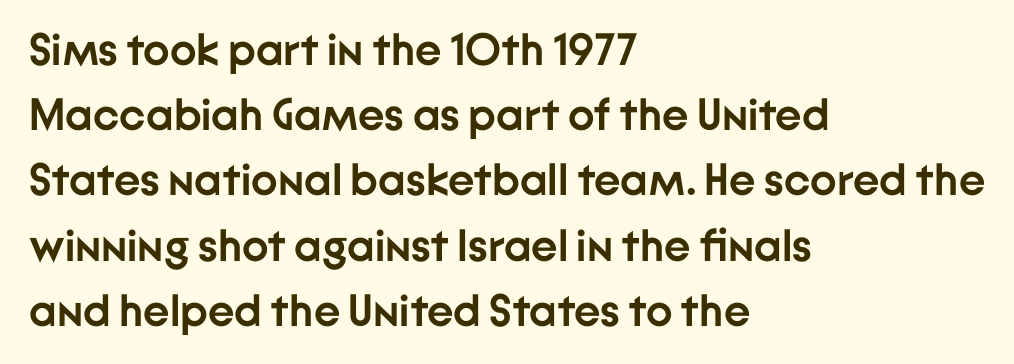
The image shows 45 px semibold sans-serif type, upright; set left-aligned, normal line spacing (1.45x), normal letter spacing, not underlined; low stroke contrast and a medium x-height.
